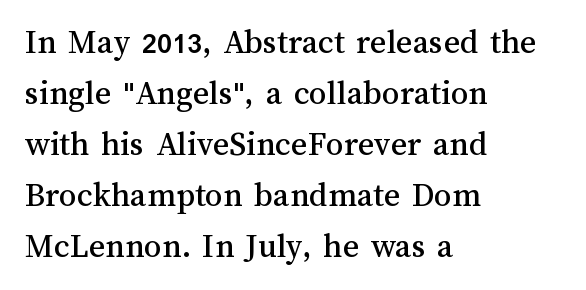
Q: Is the text italic (slanted)? A: No, it is upright.
Q: Is the text underlined? A: No.
Q: How is the paragraph aligned? A: Left-aligned.
Q: Is the spacing between letters normal or unusually wide? A: Normal.
Q: Is the spacing between lines tight, normal or loose? A: Normal.
Q: Width (condensed, normal, or wide)? A: Normal.
Q: Stroke contrast? A: Medium.
Q: x-height? A: Medium.
Q: Monospaced? A: No.
